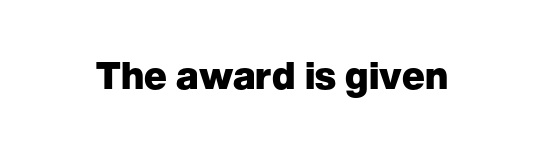
{"serif": "no", "italic": "no", "bold": "yes", "weight": "heavy", "width": "normal", "stroke_contrast": "low", "x_height": "medium", "monospaced": "no", "underline": "no", "letter_spacing": "normal", "letter_spacing_em": 0.0, "glyph_px": 38}
